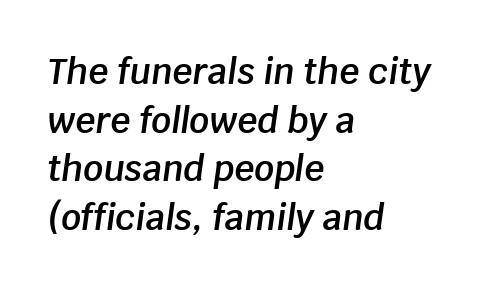
The face used here is proportionally spaced, like ordinary book or web type. Evenly set lines give the paragraph a standard silhouette. The text block is weighted toward the left margin, trailing off unevenly rightward. Any mark beneath the type? The region is blank. The rendering applies a slant to the glyphs.
